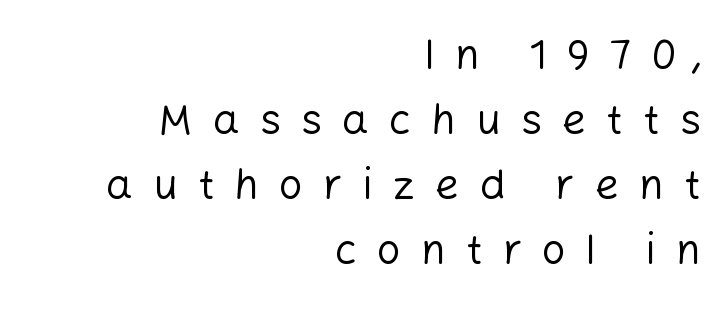
Q: Is the text bold? A: No.
Q: Is the text italic (slanted)? A: No, it is upright.
Q: Is the typeface a serif or a sans-serif typeface? A: Sans-serif.
Q: Is the text underlined? A: No.
Q: How is the paragraph aligned? A: Right-aligned.
Q: Is the spacing between letters normal or unusually wide? A: Unusually wide.
Q: Is the spacing between lines tight, normal or loose? A: Normal.
Q: Width (condensed, normal, or wide)? A: Normal.
Q: Stroke contrast? A: Low.
Q: x-height? A: Medium.
Q: Monospaced? A: No.
